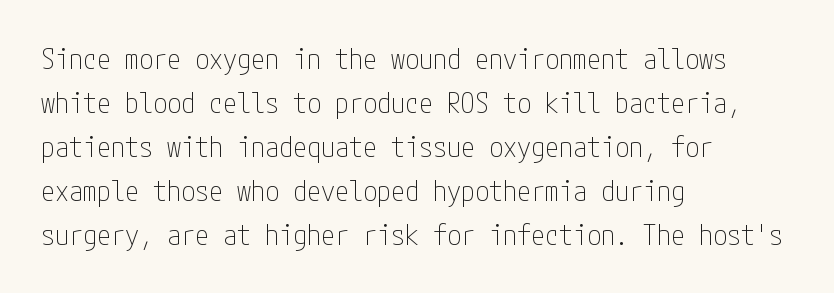
The image shows 28 px thin, condensed sans-serif type, upright; set left-aligned, normal line spacing (1.57x), normal letter spacing, not underlined; low stroke contrast and a medium x-height.
